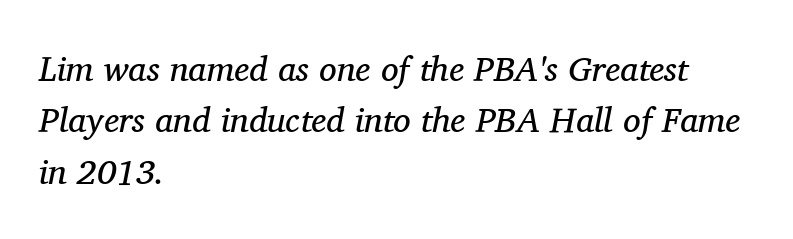
All the whitespace from short lines collects on the right. The face looks like a standard text weight, possibly lighter. Regarding serifs, this sample has them. Proportional: the letters do not fall into vertical columns. Evenly set lines give the paragraph a standard silhouette.
